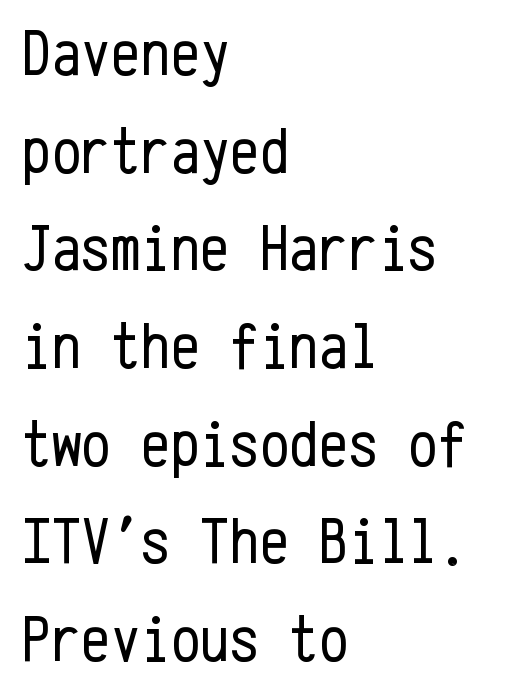
Q: Is the text bold? A: No.
Q: Is the text italic (slanted)? A: No, it is upright.
Q: Is the typeface a serif or a sans-serif typeface? A: Sans-serif.
Q: Is the text underlined? A: No.
Q: How is the paragraph aligned? A: Left-aligned.
Q: Is the spacing between letters normal or unusually wide? A: Normal.
Q: Is the spacing between lines tight, normal or loose? A: Normal.
Q: Width (condensed, normal, or wide)? A: Condensed.
Q: Stroke contrast? A: Low.
Q: x-height? A: Medium.
Q: Monospaced? A: Yes.
